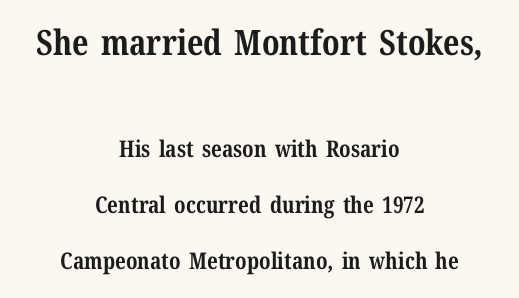
The image shows 35 px bold serif type, upright; set centered, loose line spacing (2.45x), normal letter spacing, not underlined; the first (top) block is 1.52x larger; medium stroke contrast and a medium x-height.
